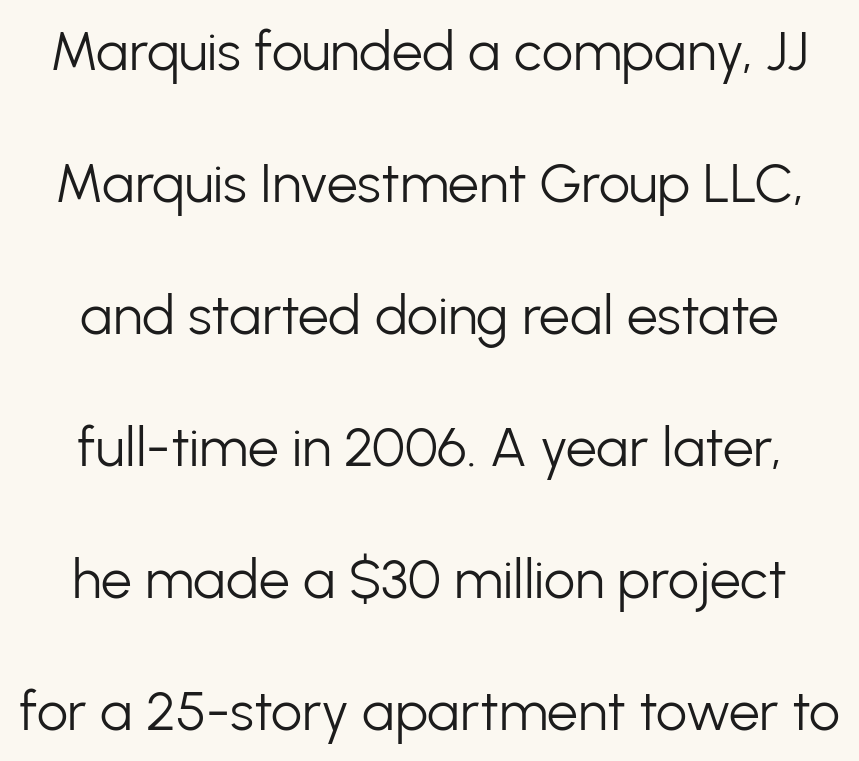
The image shows 55 px light sans-serif type, upright; set loose line spacing (2.4x), normal letter spacing, not underlined; low stroke contrast and a medium x-height.
